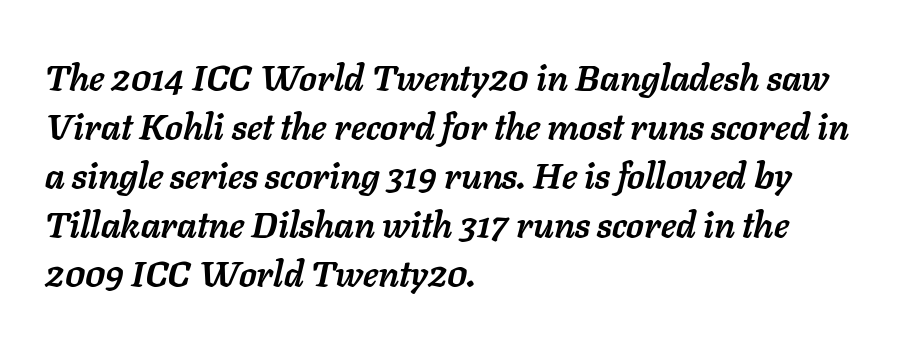
The image shows 36 px semibold type, italic (leaning right); set left-aligned, normal line spacing (1.36x), normal letter spacing, not underlined; low stroke contrast and a medium x-height.
